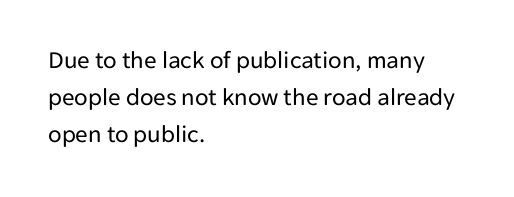
A typesetter would call this leading conventional body-copy spacing. Descender tails drop into unmarked territory. Visually the block forms a straight wall on the left and a jagged coastline on the right. Do the letters lean? They stand straight.
